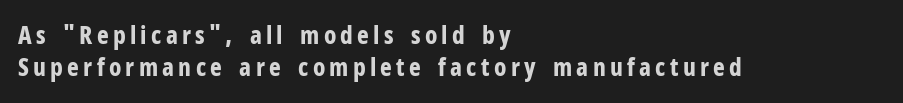
{"italic": "no", "bold": "yes", "underline": "no", "align": "left", "line_spacing": "normal", "line_spacing_ratio": 1.3, "glyph_px": 25}
